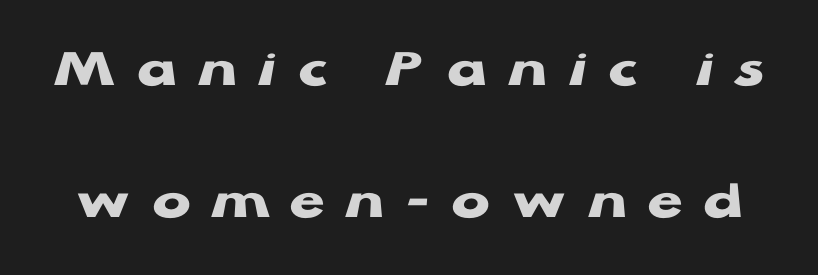
Q: Is the text bold? A: Yes.
Q: Is the text italic (slanted)? A: No, it is upright.
Q: Is the typeface a serif or a sans-serif typeface? A: Sans-serif.
Q: Is the text underlined? A: No.
Q: Is the spacing between letters normal or unusually wide? A: Unusually wide.
Q: Is the spacing between lines tight, normal or loose? A: Loose.
Q: Width (condensed, normal, or wide)? A: Wide.
Q: Stroke contrast? A: Low.
Q: x-height? A: Medium.
Q: Monospaced? A: No.
